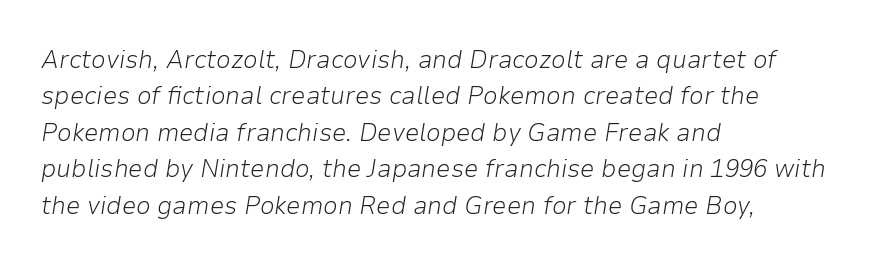
{"italic": "yes", "lean": "right", "slant_degrees": 9, "bold": "no", "underline": "no", "align": "left", "line_spacing": "normal", "line_spacing_ratio": 1.4, "letter_spacing": "normal", "letter_spacing_em": 0.0, "glyph_px": 26}
